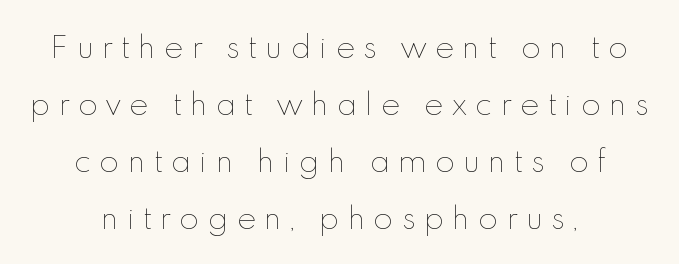
The letterforms stand isolated, each surrounded by extra space. Nothing heavy about these letters — not bold at all. Just letters on the line, the space beneath them empty. Character widths vary here, with narrow letters taking less room than wide ones. The letters stand upright; this is a roman face. The designer dialed line spacing up above the default.
